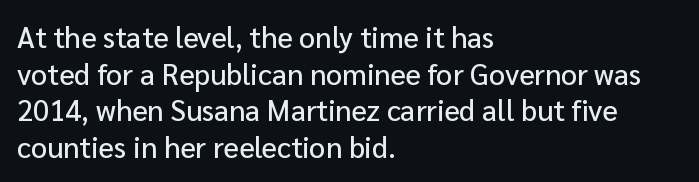
Q: Is the text italic (slanted)? A: No, it is upright.
Q: Is the typeface a serif or a sans-serif typeface? A: Sans-serif.
Q: Is the text underlined? A: No.
Q: How is the paragraph aligned? A: Left-aligned.
Q: Is the spacing between letters normal or unusually wide? A: Normal.
Q: Is the spacing between lines tight, normal or loose? A: Normal.
Q: Width (condensed, normal, or wide)? A: Normal.
Q: Stroke contrast? A: Low.
Q: x-height? A: Medium.
Q: Monospaced? A: No.
